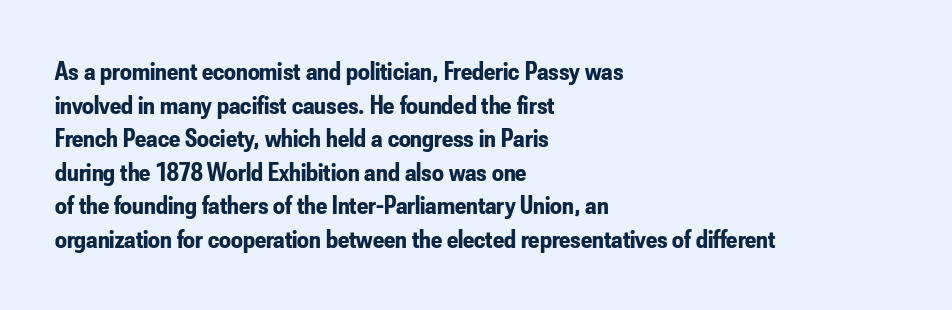
Regarding leading, the lines here are spaced in the standard way. Nothing unusual about the tracking: characters are spaced as the font intends. Clear beneath every line of the passage. The compositor pushed each line to the left boundary. Ascenders rise straight up at ninety degrees. The font is running at its bold setting.
